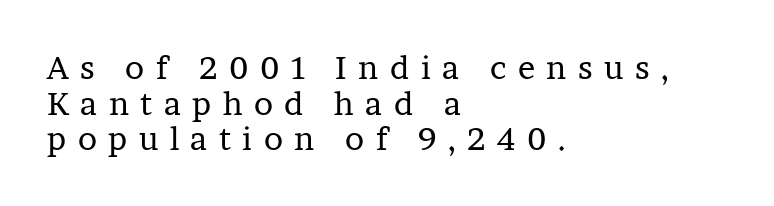
Q: Is the text bold? A: No.
Q: Is the text italic (slanted)? A: No, it is upright.
Q: Is the typeface a serif or a sans-serif typeface? A: Serif.
Q: Is the text underlined? A: No.
Q: How is the paragraph aligned? A: Left-aligned.
Q: Is the spacing between letters normal or unusually wide? A: Unusually wide.
Q: Is the spacing between lines tight, normal or loose? A: Tight.
Q: Width (condensed, normal, or wide)? A: Normal.
Q: Stroke contrast? A: Low.
Q: x-height? A: Medium.
Q: Monospaced? A: No.
